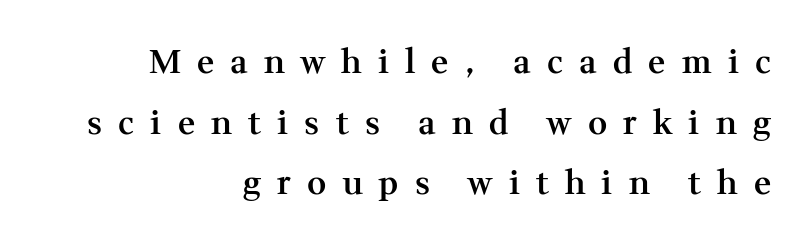
The lettering holds an erect, upright posture throughout. Note the varied advance widths — an 'i' is clearly narrower than an 'm'. Is the block centered? No — it sits flush against the right margin. How are the letters spaced? Widely, with obvious added tracking.
